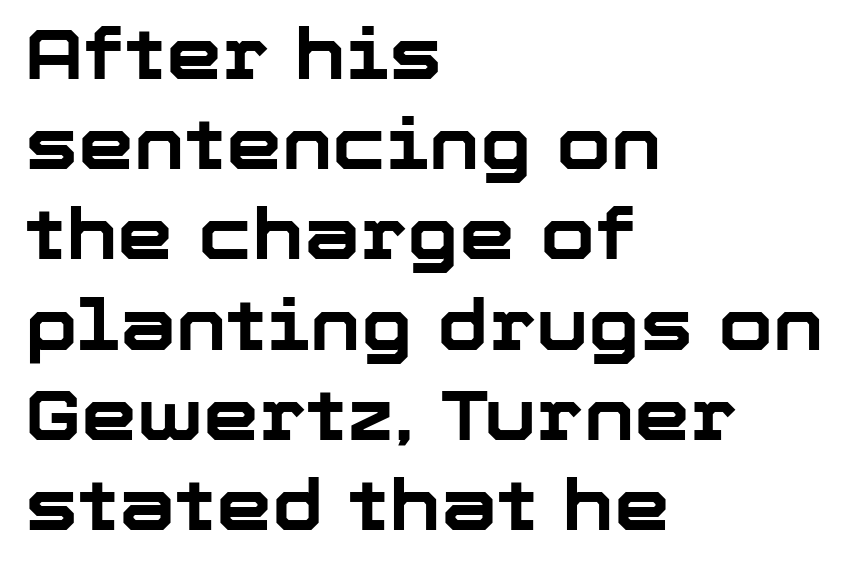
Q: Is the text bold? A: Yes.
Q: Is the text italic (slanted)? A: No, it is upright.
Q: Is the typeface a serif or a sans-serif typeface? A: Sans-serif.
Q: Is the text underlined? A: No.
Q: How is the paragraph aligned? A: Left-aligned.
Q: Is the spacing between letters normal or unusually wide? A: Normal.
Q: Is the spacing between lines tight, normal or loose? A: Normal.
Q: Width (condensed, normal, or wide)? A: Normal.
Q: Stroke contrast? A: Low.
Q: x-height? A: Medium.
Q: Monospaced? A: No.
